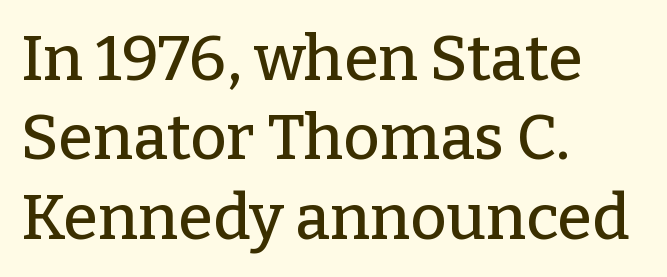
Q: Is the text italic (slanted)? A: No, it is upright.
Q: Is the typeface a serif or a sans-serif typeface? A: Serif.
Q: Is the text underlined? A: No.
Q: How is the paragraph aligned? A: Left-aligned.
Q: Is the spacing between letters normal or unusually wide? A: Normal.
Q: Is the spacing between lines tight, normal or loose? A: Normal.
Q: Width (condensed, normal, or wide)? A: Normal.
Q: Stroke contrast? A: Low.
Q: x-height? A: Medium.
Q: Monospaced? A: No.
